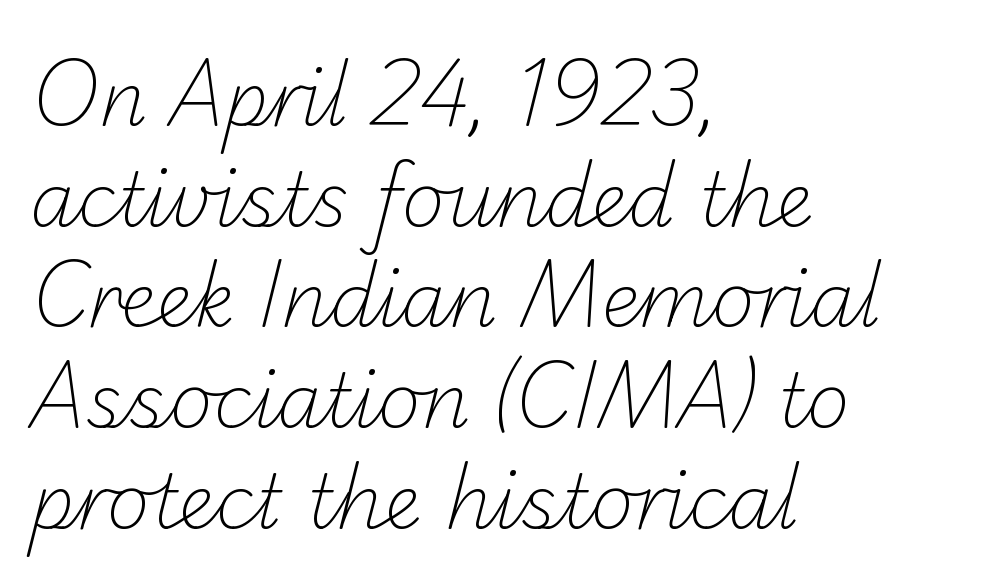
Glance below the letters and you will spot only blank space. The type is set solid horizontally, with unmodified tracking. The rendering anchors every line to the left-hand side. Regarding serifs, this sample does without them.
